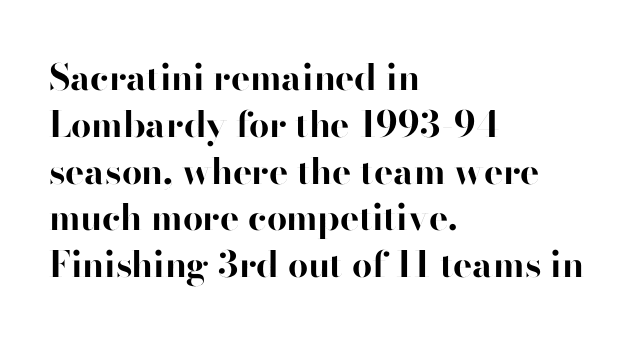
Is the letter spacing exaggerated? No — it looks like the ordinary default. The strokes are fattened all the way to bold. Tall strokes in this sample are plumb rather than angled. Is this a fixed-width face? No — the glyphs have proportional, varying widths. Honestly, the row spacing looks completely unremarkable. Type without underlining.
